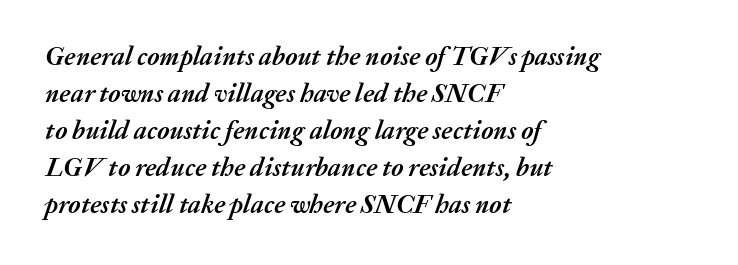
{"italic": "yes", "lean": "right", "slant_degrees": 20, "bold": "yes", "underline": "no", "align": "left", "line_spacing": "normal", "line_spacing_ratio": 1.42, "letter_spacing": "normal", "letter_spacing_em": 0.0, "glyph_px": 26}
